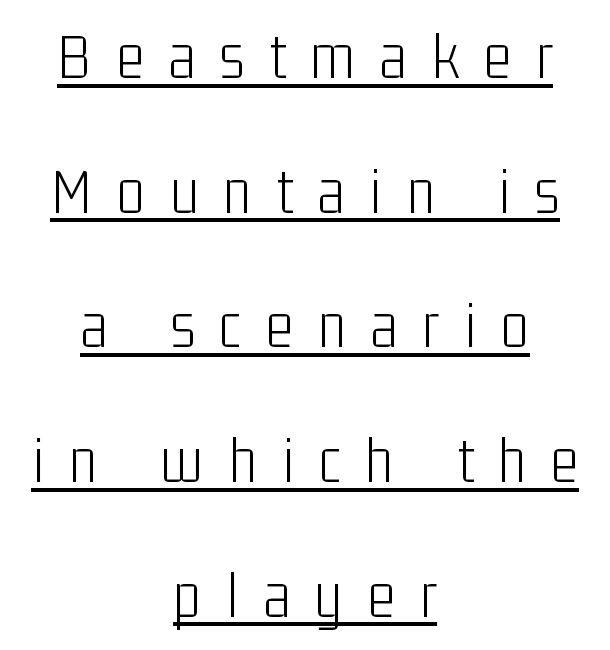
{"serif": "no", "italic": "no", "bold": "no", "weight": "light", "width": "condensed", "stroke_contrast": "low", "x_height": "medium", "monospaced": "no", "underline": "yes", "align": "center", "line_spacing": "loose", "line_spacing_ratio": 2.04, "letter_spacing": "wide", "letter_spacing_em": 0.38, "glyph_px": 66}
